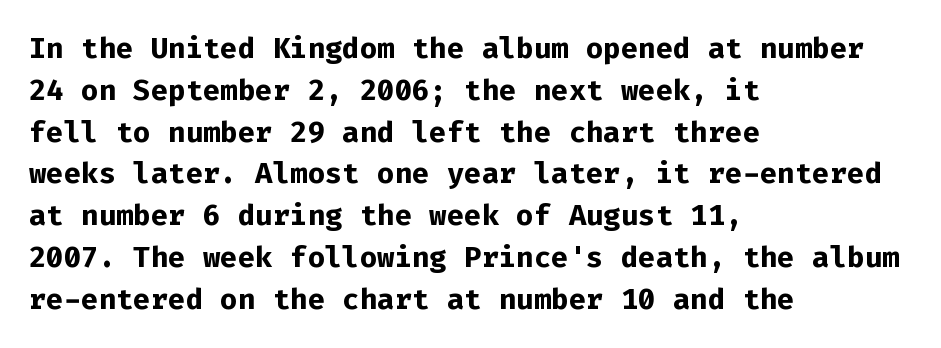
The image shows 29 px bold sans-serif type, upright, monospaced; set left-aligned, normal line spacing (1.44x), normal letter spacing, not underlined; low stroke contrast and a medium x-height.
